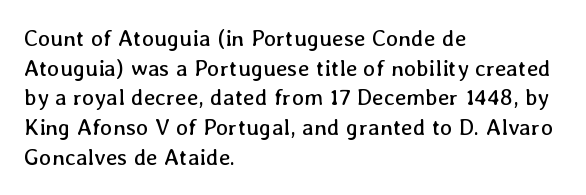
The image shows 23 px text type, upright; set left-aligned, normal line spacing (1.29x), normal letter spacing, not underlined.
